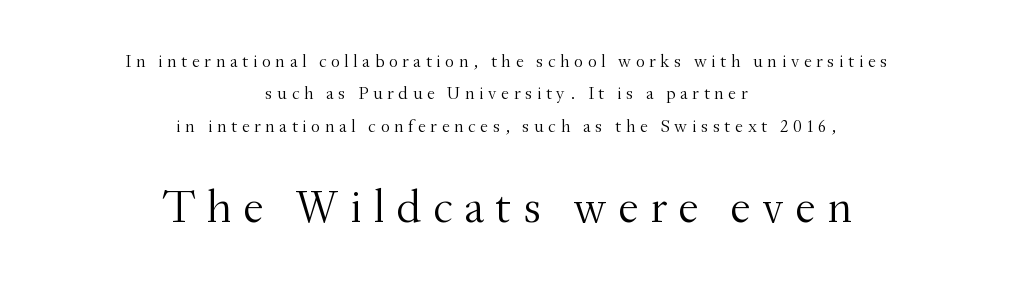
The image shows 46 px light serif type, upright; set centered, line spacing 1.8x, unusually wide letter spacing (+0.25 em), not underlined; the second (bottom) block is 2.56x larger; medium stroke contrast and a small x-height.
